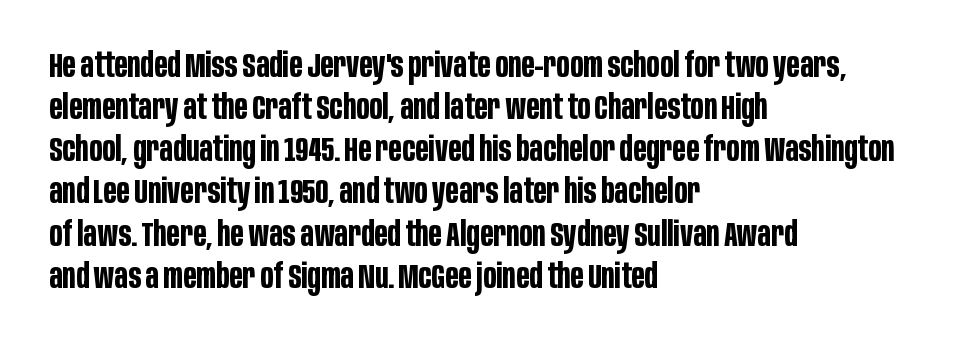
Q: Is the text bold? A: Yes.
Q: Is the text italic (slanted)? A: No, it is upright.
Q: Is the typeface a serif or a sans-serif typeface? A: Sans-serif.
Q: Is the text underlined? A: No.
Q: How is the paragraph aligned? A: Left-aligned.
Q: Is the spacing between letters normal or unusually wide? A: Normal.
Q: Width (condensed, normal, or wide)? A: Condensed.
Q: Stroke contrast? A: Low.
Q: x-height? A: Large.
Q: Monospaced? A: No.
